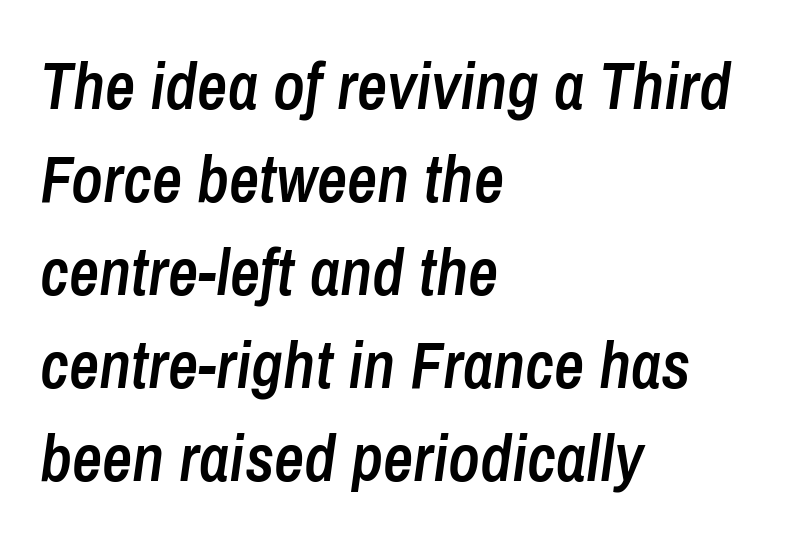
The image shows 66 px semibold, condensed type, italic (leaning right); set left-aligned, normal line spacing (1.41x), normal letter spacing, not underlined; low stroke contrast and a medium x-height.
